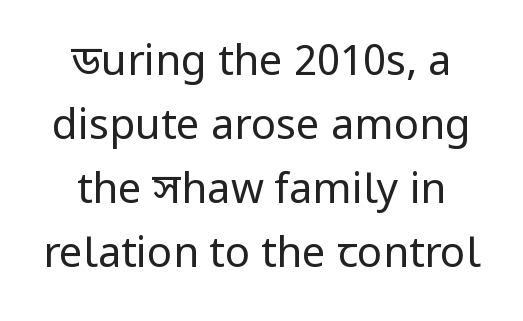
The image shows 42 px regular-weight sans-serif type, upright; set centered, normal line spacing (1.52x), normal letter spacing, not underlined; low stroke contrast and a medium x-height.
